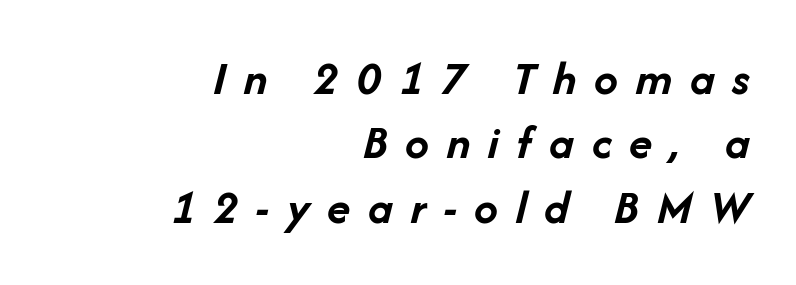
Q: Is the text bold? A: Yes.
Q: Is the text italic (slanted)? A: Yes, it leans right by about 14 degrees.
Q: Is the text underlined? A: No.
Q: How is the paragraph aligned? A: Right-aligned.
Q: Is the spacing between letters normal or unusually wide? A: Unusually wide.
Q: Is the spacing between lines tight, normal or loose? A: Normal.
Q: Width (condensed, normal, or wide)? A: Normal.
Q: Stroke contrast? A: Low.
Q: x-height? A: Medium.
Q: Monospaced? A: No.
